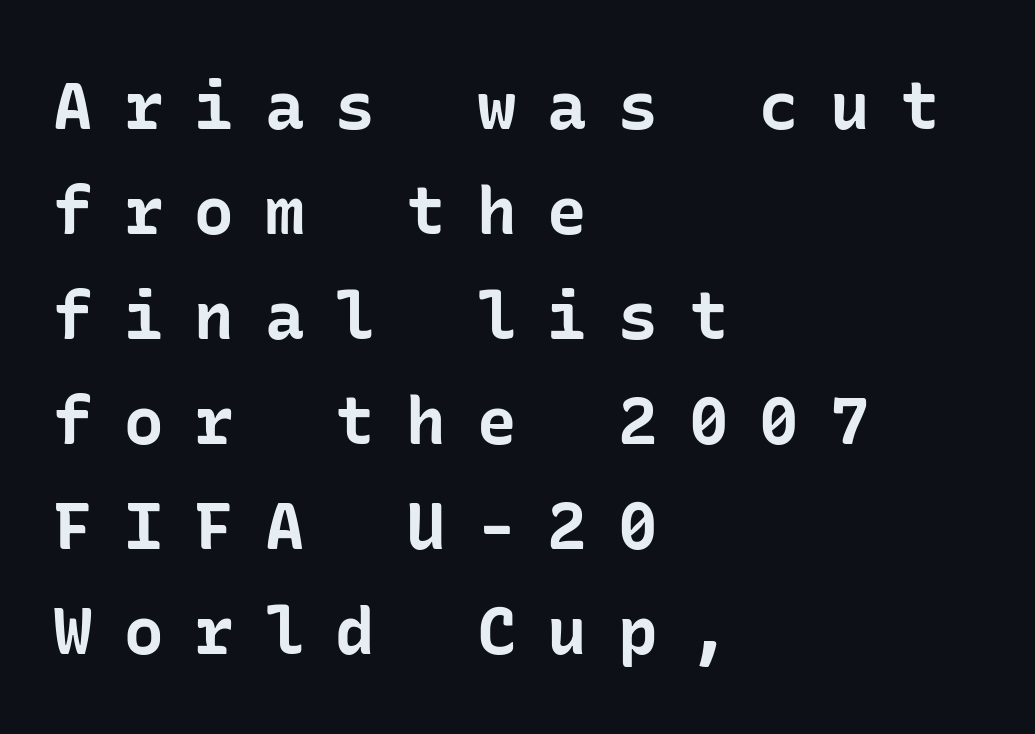
Q: Is the text bold? A: Yes.
Q: Is the text italic (slanted)? A: No, it is upright.
Q: Is the typeface a serif or a sans-serif typeface? A: Sans-serif.
Q: Is the text underlined? A: No.
Q: How is the paragraph aligned? A: Left-aligned.
Q: Is the spacing between letters normal or unusually wide? A: Unusually wide.
Q: Is the spacing between lines tight, normal or loose? A: Normal.
Q: Width (condensed, normal, or wide)? A: Normal.
Q: Stroke contrast? A: Low.
Q: x-height? A: Medium.
